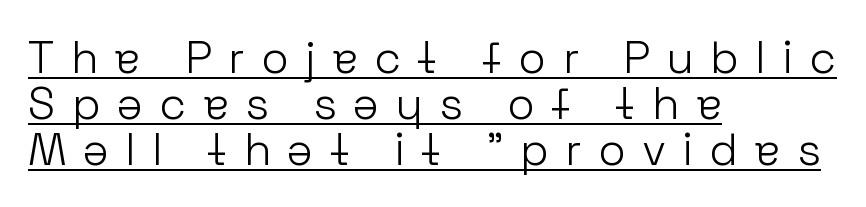
{"serif": "no", "italic": "no", "bold": "no", "weight": "light", "width": "normal", "stroke_contrast": "low", "x_height": "medium", "monospaced": "no", "underline": "yes", "align": "left", "line_spacing": "tight", "line_spacing_ratio": 1.02, "letter_spacing": "wide", "letter_spacing_em": 0.36, "glyph_px": 45}
